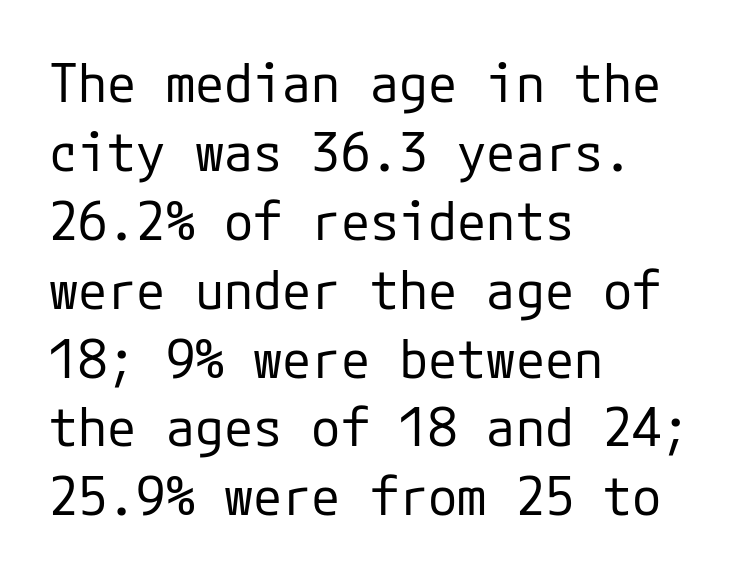
{"serif": "no", "italic": "no", "bold": "no", "weight": "regular", "width": "normal", "stroke_contrast": "low", "x_height": "medium", "underline": "no", "align": "left", "line_spacing": "normal", "line_spacing_ratio": 1.3, "letter_spacing": "normal", "letter_spacing_em": 0.0, "glyph_px": 53}
